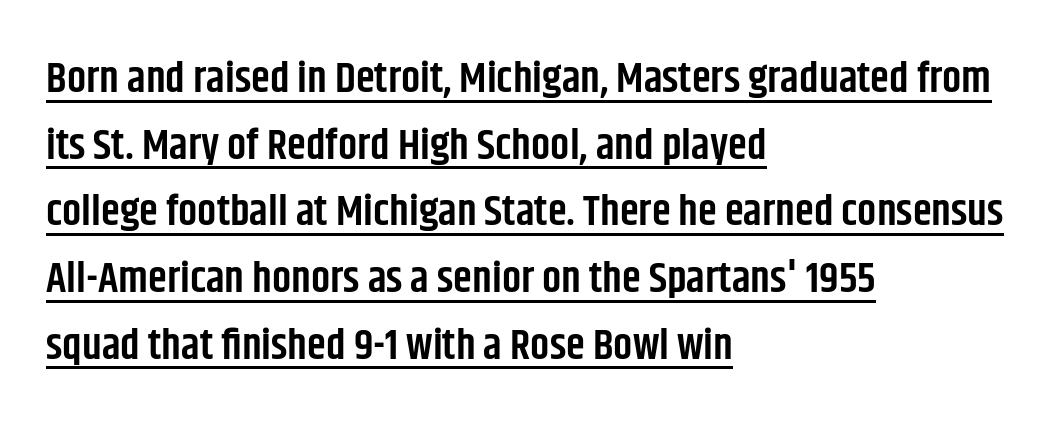
Q: Is the text bold? A: Semi-bold.
Q: Is the text italic (slanted)? A: No, it is upright.
Q: Is the typeface a serif or a sans-serif typeface? A: Sans-serif.
Q: Is the text underlined? A: Yes.
Q: How is the paragraph aligned? A: Left-aligned.
Q: Is the spacing between letters normal or unusually wide? A: Normal.
Q: Is the spacing between lines tight, normal or loose? A: Normal.
Q: Width (condensed, normal, or wide)? A: Condensed.
Q: Stroke contrast? A: Low.
Q: x-height? A: Large.
Q: Monospaced? A: No.
